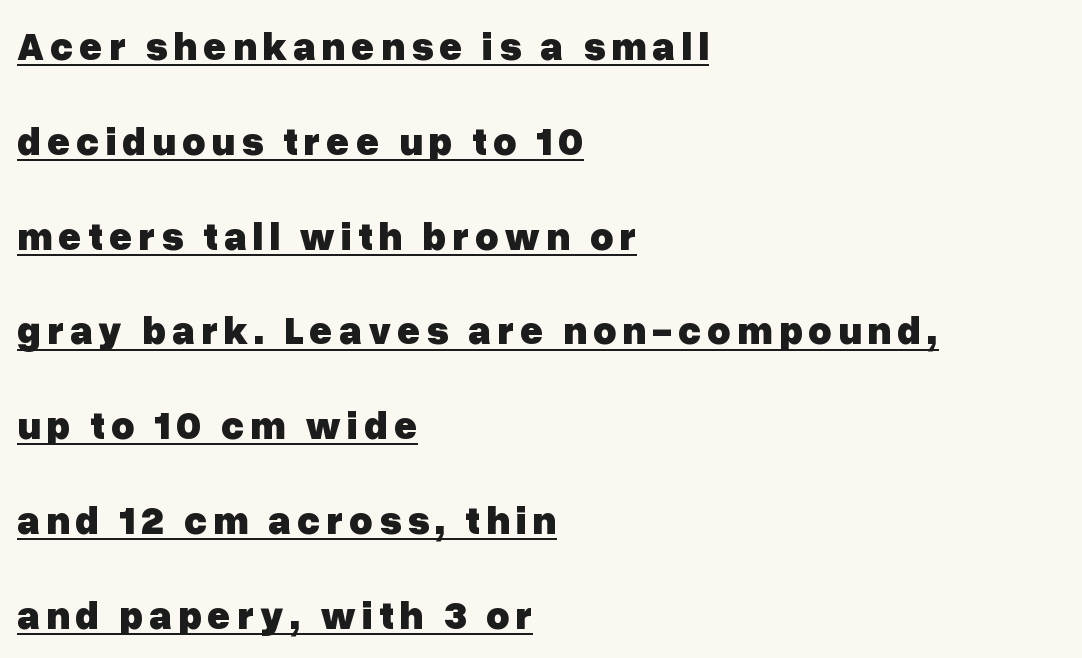
Q: Is the text bold? A: Yes.
Q: Is the text italic (slanted)? A: No, it is upright.
Q: Is the typeface a serif or a sans-serif typeface? A: Sans-serif.
Q: Is the text underlined? A: Yes.
Q: How is the paragraph aligned? A: Left-aligned.
Q: Is the spacing between lines tight, normal or loose? A: Loose.
Q: Width (condensed, normal, or wide)? A: Normal.
Q: Stroke contrast? A: Low.
Q: x-height? A: Medium.
Q: Monospaced? A: No.
